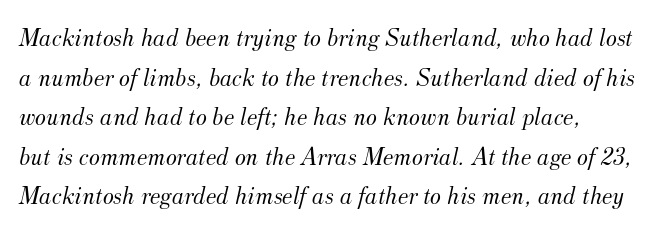
Q: Is the text bold? A: No.
Q: Is the text italic (slanted)? A: Yes, it leans right by about 12 degrees.
Q: Is the text underlined? A: No.
Q: Is the spacing between letters normal or unusually wide? A: Normal.
Q: Is the spacing between lines tight, normal or loose? A: Normal.
